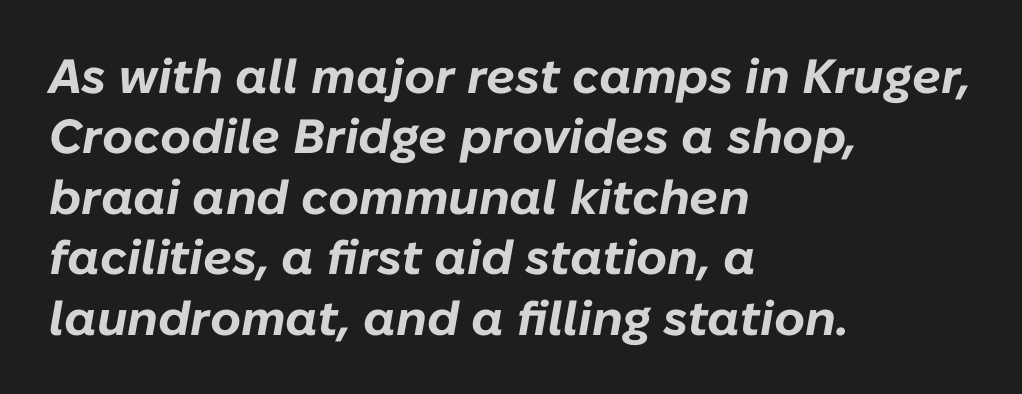
The image shows 48 px bold type, italic (leaning right); set left-aligned, normal line spacing (1.26x), normal letter spacing, not underlined; low stroke contrast and a medium x-height.
